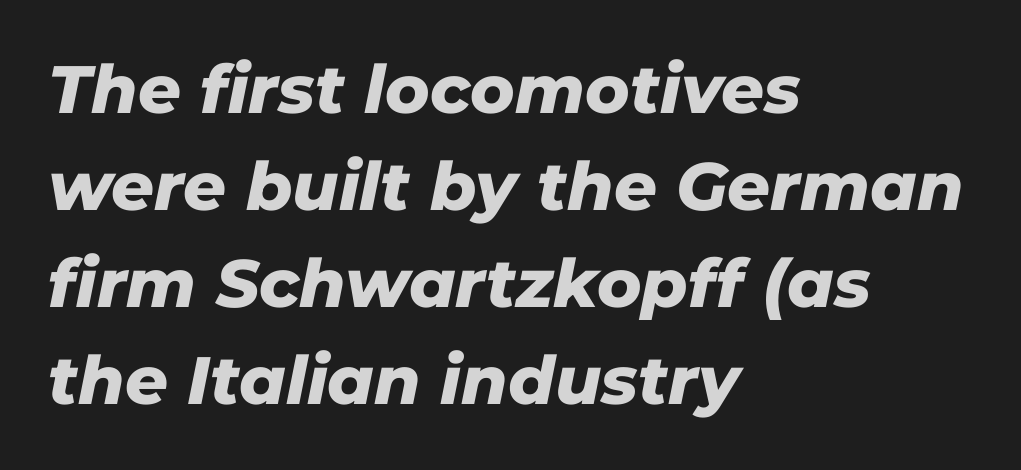
The image shows 67 px heavy type, italic (leaning right); set left-aligned, normal line spacing (1.45x), normal letter spacing, not underlined; low stroke contrast and a medium x-height.
